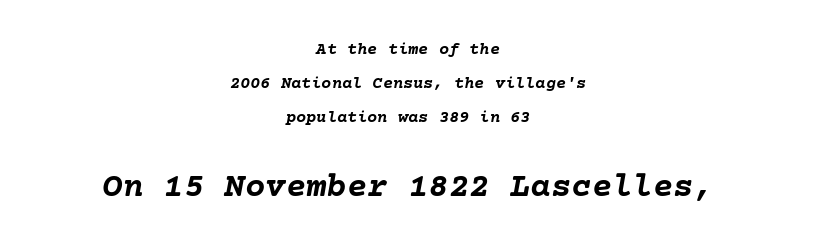
Students, this is bold: see how much ink each stroke carries. Tall strokes in this sample are angled rather than plumb. Size hierarchy here favors the trailing block over the leading one. Nothing unusual about the tracking: characters are spaced as the font intends.
